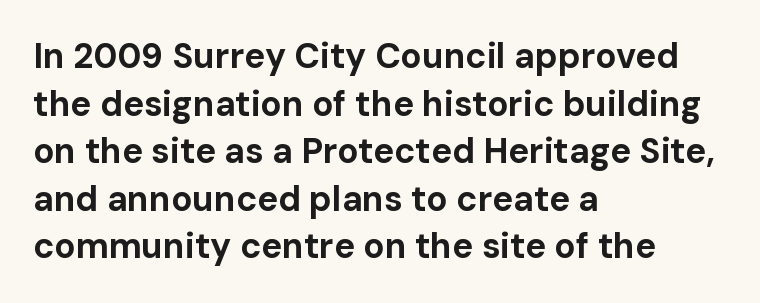
The image shows 35 px bold sans-serif type, upright; set left-aligned, normal line spacing (1.36x), normal letter spacing, not underlined; low stroke contrast and a medium x-height.
